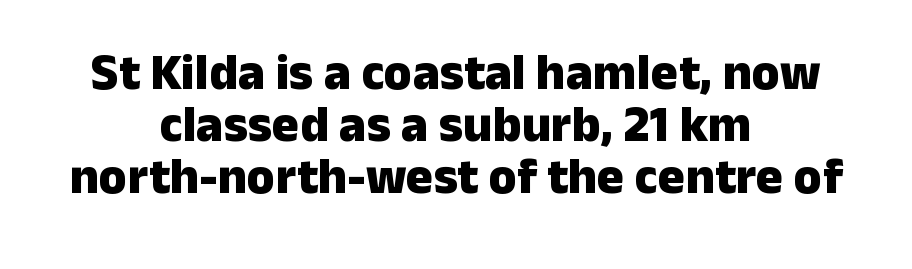
Q: Is the text bold? A: Yes.
Q: Is the text italic (slanted)? A: No, it is upright.
Q: Is the typeface a serif or a sans-serif typeface? A: Sans-serif.
Q: Is the text underlined? A: No.
Q: How is the paragraph aligned? A: Centered.
Q: Is the spacing between letters normal or unusually wide? A: Normal.
Q: Is the spacing between lines tight, normal or loose? A: Tight.
Q: Width (condensed, normal, or wide)? A: Normal.
Q: Stroke contrast? A: Low.
Q: x-height? A: Medium.
Q: Monospaced? A: No.
